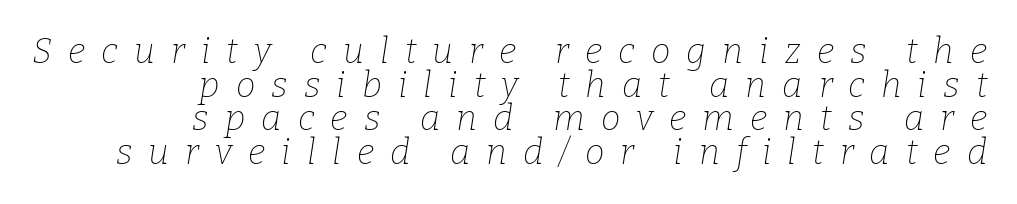
The image shows 35 px thin serif type, italic (leaning right); set right-aligned, tight line spacing (0.96x), unusually wide letter spacing (+0.46 em), not underlined; low stroke contrast and a medium x-height.
